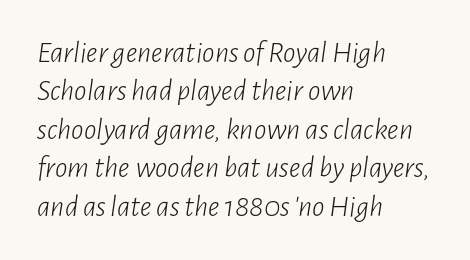
Between one letter and the next there's only the usual sliver of space. You can tell it's italic because the verticals aren't actually vertical. The space beneath each line is pristine and unruled. Caption: multi-line text, flush left, ragged right. Varying glyph widths throughout — classic text-font behaviour. The passage shown is not bold in any degree.
